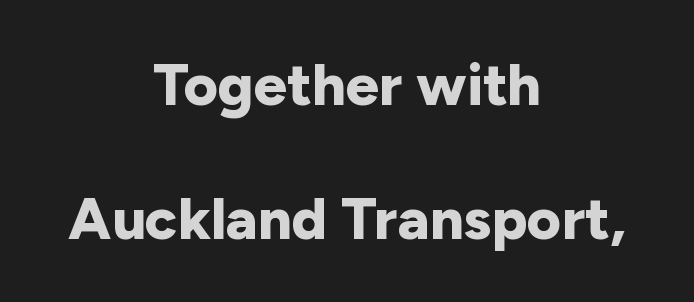
This sample is center-justified, so both line endings float freely. Heavy-handed strokes throughout: this text is bold. The passage shown is typed in a proportional face where columns would drift. Anything drawn beneath the words? Only blank space. Vertically, the passage feels expansive, rows floating well apart. Observe the absence of serifs on each vertical stroke in this sample.
